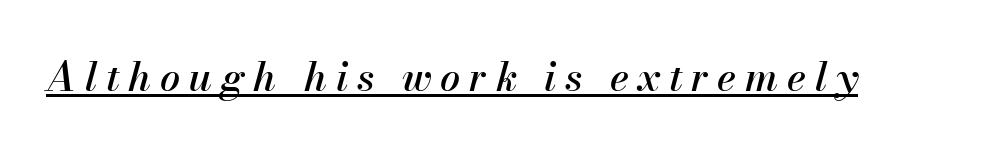
Q: Is the text italic (slanted)? A: Yes, it leans right by about 13 degrees.
Q: Is the text underlined? A: Yes.
Q: Is the spacing between letters normal or unusually wide? A: Unusually wide.
Q: Width (condensed, normal, or wide)? A: Normal.
Q: Stroke contrast? A: Medium.
Q: x-height? A: Small.
Q: Monospaced? A: No.
